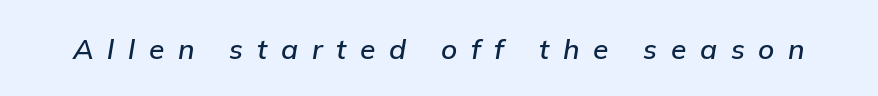
The image shows 28 px text type, italic (leaning right); set unusually wide letter spacing (+0.49 em), not underlined; low stroke contrast and a medium x-height.
